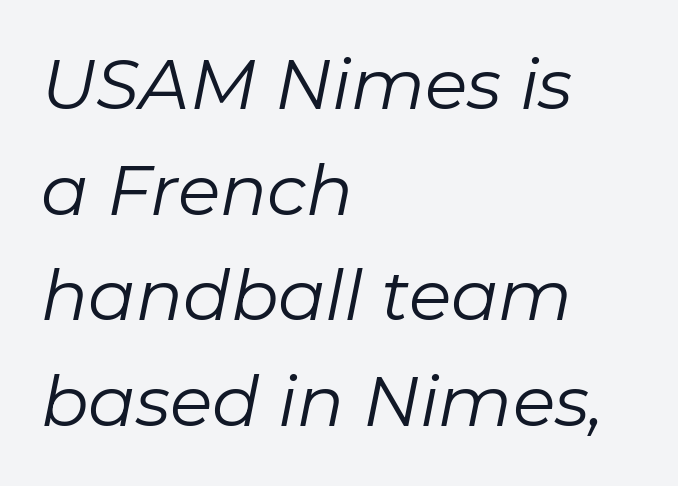
The image shows 70 px regular-weight type, italic (leaning right); set left-aligned, normal line spacing (1.51x), normal letter spacing, not underlined; low stroke contrast and a medium x-height.
